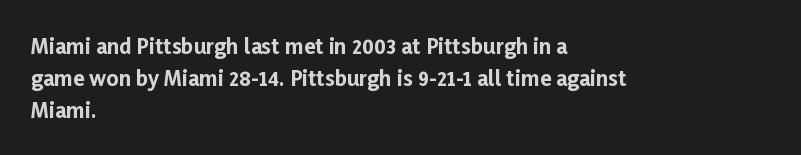
The type sits square on the baseline with zero lean. Summary of weight: heavy, a full bold. Interline gaps are of average width in this sample. The type is set solid horizontally, with unmodified tracking. Underline: absent.
